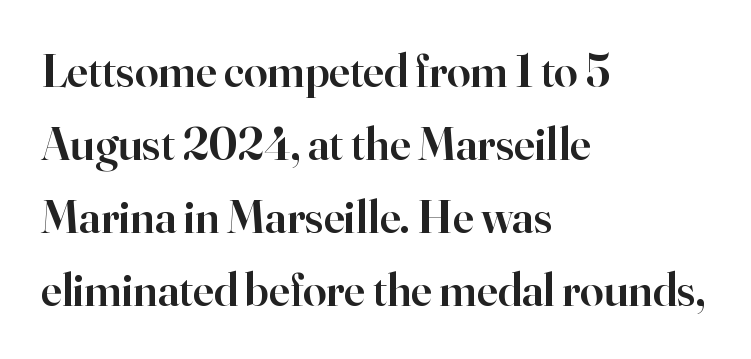
The image shows 47 px semibold serif type, upright; set left-aligned, normal line spacing (1.55x), normal letter spacing, not underlined; high stroke contrast and a small x-height.
